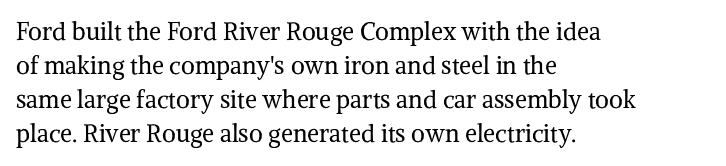
The image shows 24 px text type, upright; set left-aligned, normal line spacing (1.42x), normal letter spacing, not underlined.
